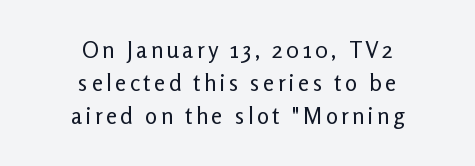
The image shows 23 px text type, upright; set centered, normal line spacing (1.43x), not underlined.
